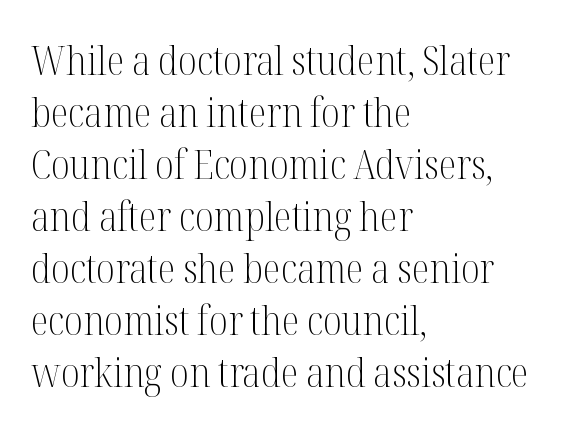
{"serif": "yes", "italic": "no", "bold": "no", "weight": "light", "width": "condensed", "stroke_contrast": "medium", "x_height": "medium", "monospaced": "no", "underline": "no", "align": "left", "line_spacing": "normal", "line_spacing_ratio": 1.27, "letter_spacing": "normal", "letter_spacing_em": 0.0, "glyph_px": 41}
